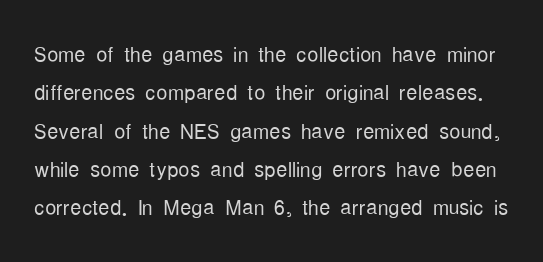
Q: Is the text bold? A: No.
Q: Is the text italic (slanted)? A: No, it is upright.
Q: Is the typeface a serif or a sans-serif typeface? A: Sans-serif.
Q: Is the text underlined? A: No.
Q: Is the spacing between letters normal or unusually wide? A: Normal.
Q: Is the spacing between lines tight, normal or loose? A: Normal.
Q: Width (condensed, normal, or wide)? A: Condensed.
Q: Stroke contrast? A: Low.
Q: x-height? A: Medium.
Q: Monospaced? A: No.
